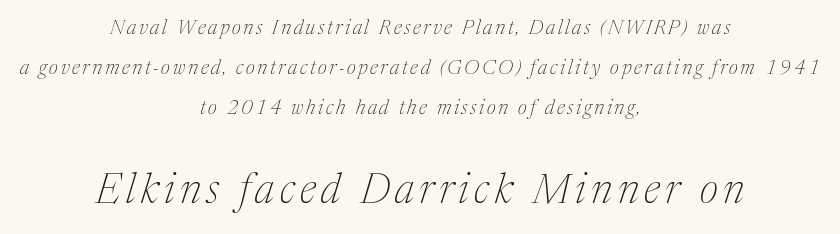
{"serif": "yes", "italic": "yes", "lean": "right", "slant_degrees": 17, "bold": "no", "weight": "thin", "width": "normal", "stroke_contrast": "medium", "x_height": "medium", "monospaced": "no", "underline": "no", "align": "center", "line_spacing": "loose", "line_spacing_ratio": 2.01, "larger_block": "second", "size_ratio": 2.05, "glyph_px": 41}
